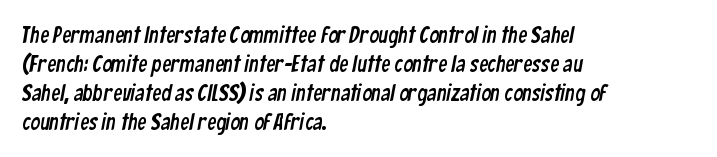
Glyph-to-glyph distance matches everyday printed text. Short and long lines alike share a common starting point at left. Check the space under the baseline: it is left empty. These lines sit exactly where default settings would place them.
